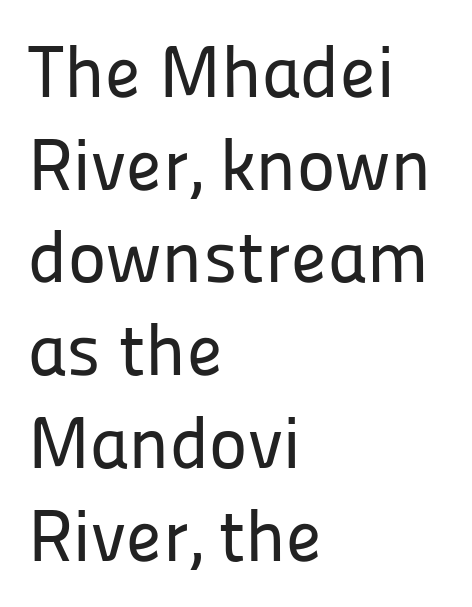
{"serif": "no", "italic": "no", "width": "normal", "stroke_contrast": "low", "x_height": "medium", "monospaced": "no", "underline": "no", "align": "left", "line_spacing": "normal", "line_spacing_ratio": 1.27, "letter_spacing": "normal", "letter_spacing_em": 0.0, "glyph_px": 73}
